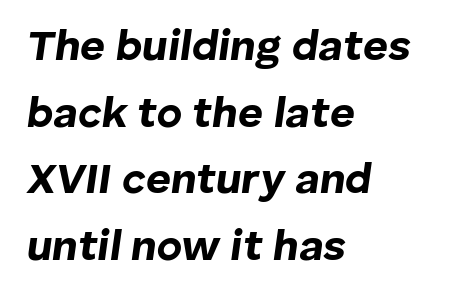
Rows of type keep a routine distance in the vertical direction. The face used here is proportionally spaced, like ordinary book or web type. Compared with ordinary roman type, these characters are visibly tilted. Caption: multi-line text, flush left, ragged right. Each row of text sits above clean, open space.
